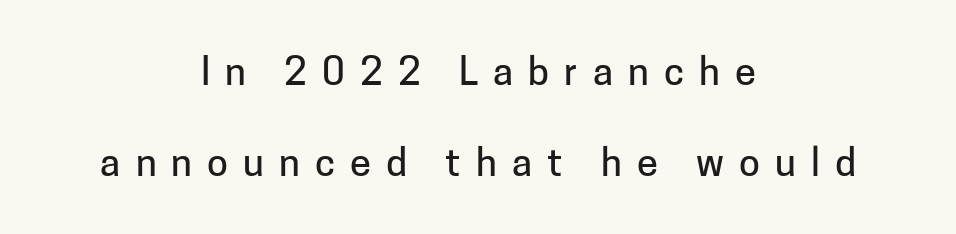
The image shows 38 px sans-serif type, upright; set centered, loose line spacing (2.4x), unusually wide letter spacing (+0.4 em), not underlined; low stroke contrast and a medium x-height.
